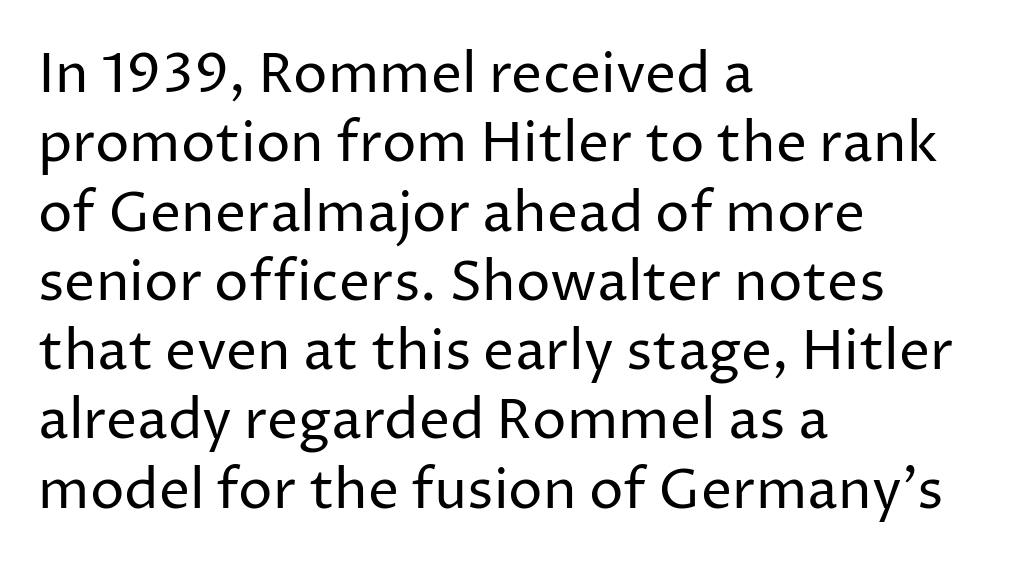
The image shows 55 px regular-weight sans-serif type, upright; set left-aligned, normal line spacing (1.26x), normal letter spacing, not underlined; low stroke contrast and a medium x-height.
